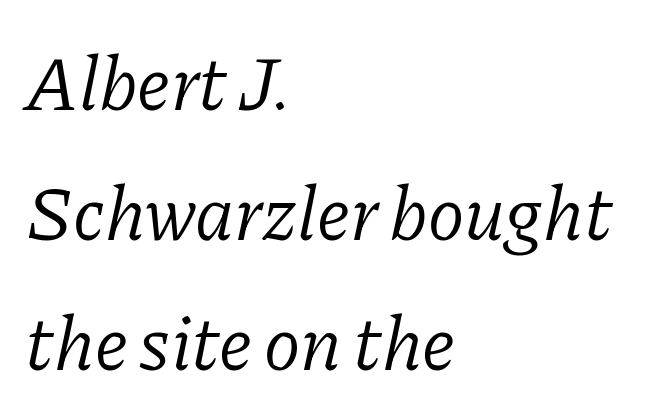
{"serif": "yes", "italic": "yes", "lean": "right", "slant_degrees": 11, "bold": "no", "weight": "light", "width": "normal", "stroke_contrast": "low", "x_height": "medium", "monospaced": "no", "underline": "no", "align": "left", "line_spacing_ratio": 1.71, "letter_spacing": "normal", "letter_spacing_em": 0.0, "glyph_px": 76}
